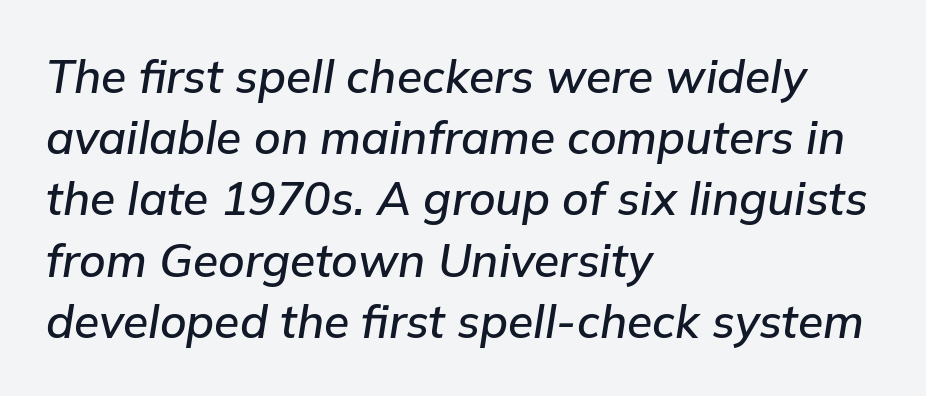
Q: Is the text italic (slanted)? A: Yes, it leans right by about 9 degrees.
Q: Is the text underlined? A: No.
Q: How is the paragraph aligned? A: Left-aligned.
Q: Is the spacing between letters normal or unusually wide? A: Normal.
Q: Is the spacing between lines tight, normal or loose? A: Normal.
Q: Width (condensed, normal, or wide)? A: Normal.
Q: Stroke contrast? A: Low.
Q: x-height? A: Medium.
Q: Monospaced? A: No.
